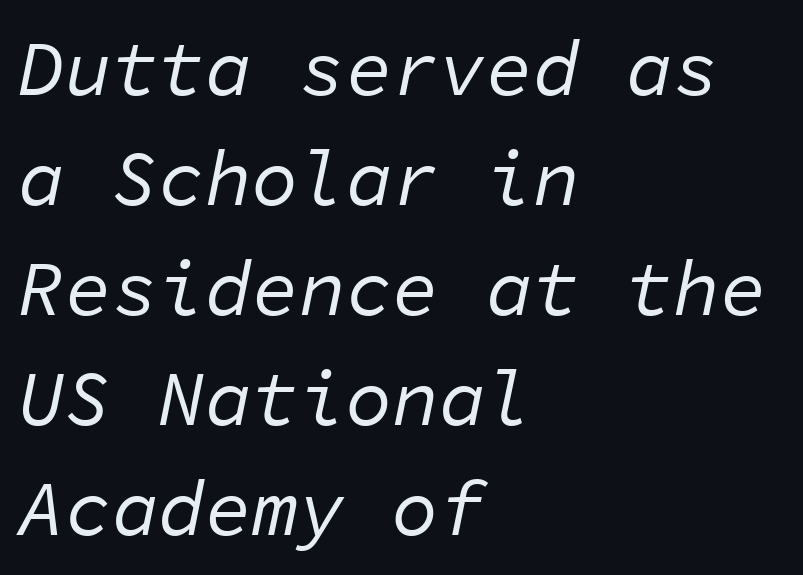
{"italic": "yes", "lean": "right", "slant_degrees": 11, "bold": "no", "weight": "regular", "width": "normal", "stroke_contrast": "low", "x_height": "medium", "monospaced": "yes", "underline": "no", "align": "left", "line_spacing": "normal", "line_spacing_ratio": 1.41, "letter_spacing": "normal", "letter_spacing_em": 0.0, "glyph_px": 78}
